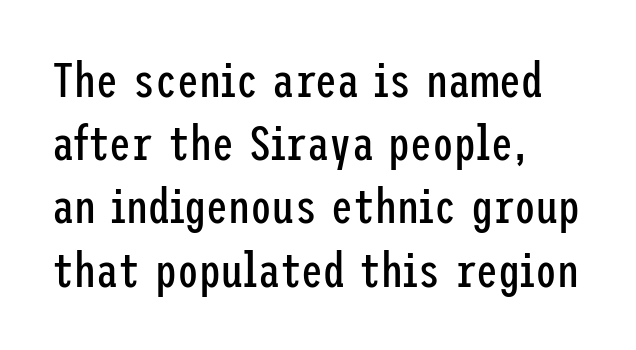
Tracking here is standard; glyphs follow each other at the usual distance. The typography opts for an upright posture over an oblique one. A sans-serif font was chosen for this passage. Successive baselines arrive at the customary interval. A student would call this left alignment; a typographer would say flush left, rag right.
